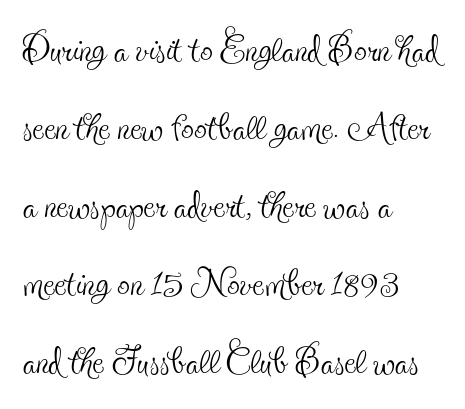
{"serif": "yes", "bold": "no", "weight": "thin", "width": "condensed", "x_height": "small", "monospaced": "no", "underline": "no", "align": "left", "line_spacing": "normal", "line_spacing_ratio": 1.53, "letter_spacing": "normal", "letter_spacing_em": 0.0, "glyph_px": 51}
